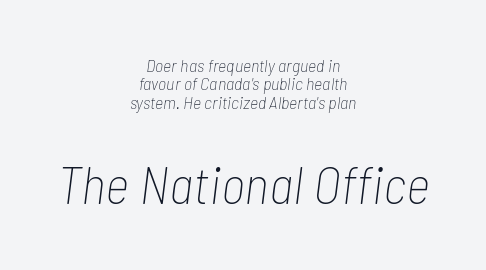
The image shows 53 px thin, condensed type, italic (leaning right); set centered, tight line spacing (1.02x), normal letter spacing, not underlined; the second (bottom) block is 2.94x larger; low stroke contrast and a medium x-height.
